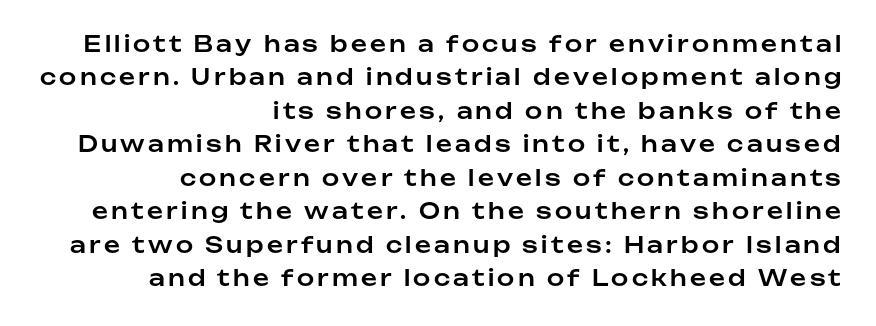
Underlining? Definitely not there. The compositor pushed each line to the right boundary. Does the leading feel generous? No, just average. In terms of posture, this sample is upright.
